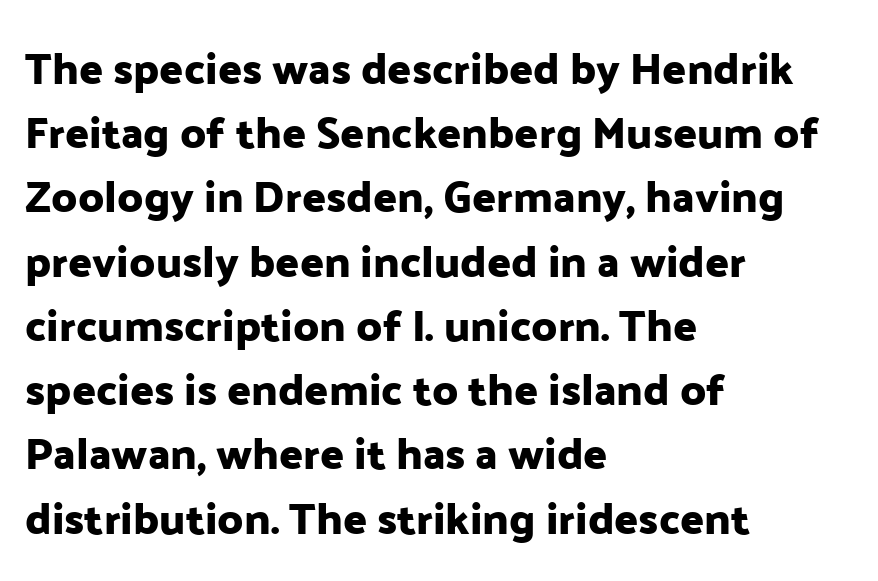
Honestly, there is no underline to notice here at all. Here the designer chose a conventional face with non-uniform glyph widths. One glance says typical: line gaps are just what's usual. What kind of face is this? One without serifs — a sans. The font's upright variant was chosen for this text. The paragraph shown leans on its left margin.
